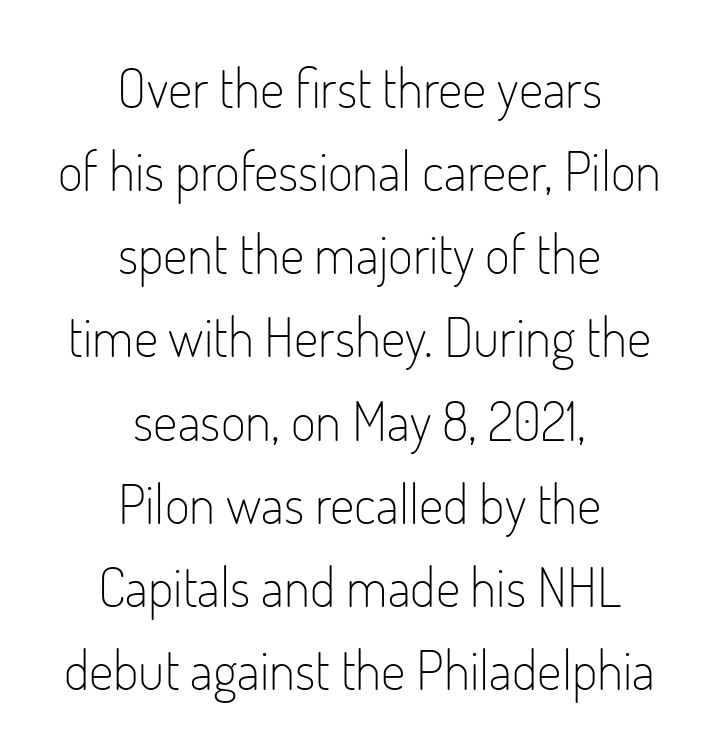
The image shows 54 px light, condensed sans-serif type, upright; set centered, normal line spacing (1.54x), normal letter spacing, not underlined; low stroke contrast and a small x-height.
